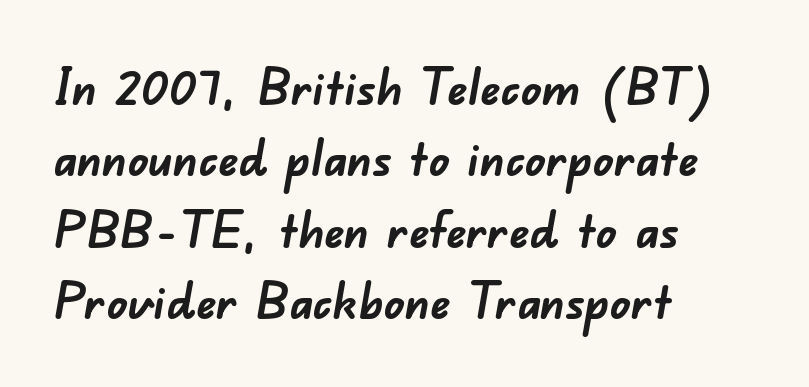
{"serif": "no", "bold": "yes", "weight": "semibold", "width": "normal", "stroke_contrast": "low", "x_height": "small", "monospaced": "no", "underline": "no", "align": "left", "line_spacing": "normal", "line_spacing_ratio": 1.43, "letter_spacing": "normal", "letter_spacing_em": 0.0, "glyph_px": 50}
